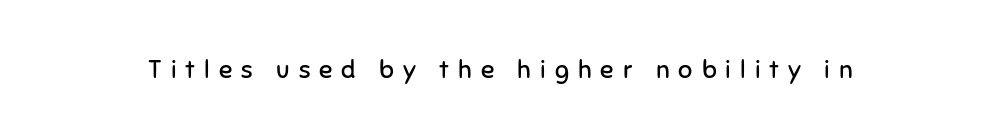
Q: Is the text bold? A: No.
Q: Is the text italic (slanted)? A: No, it is upright.
Q: Is the text underlined? A: No.
Q: Is the spacing between letters normal or unusually wide? A: Unusually wide.
